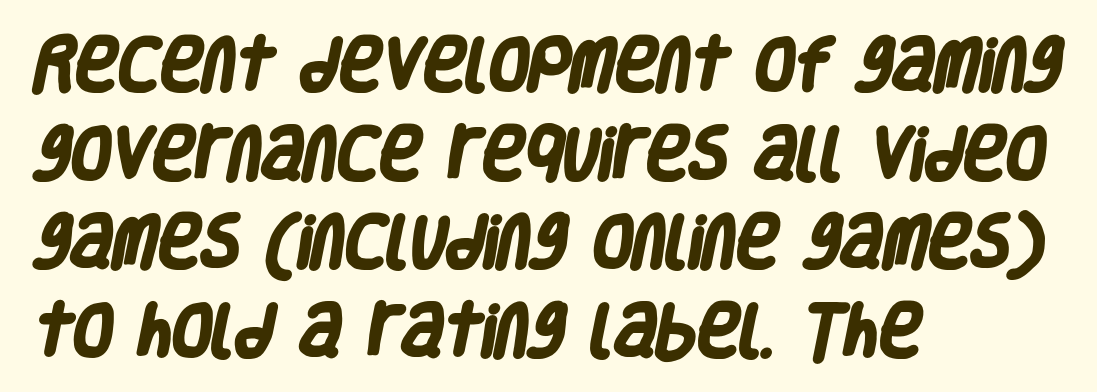
The image shows 58 px heavy, condensed sans-serif type; set left-aligned, normal line spacing (1.53x), normal letter spacing, not underlined; low stroke contrast and a large x-height.
